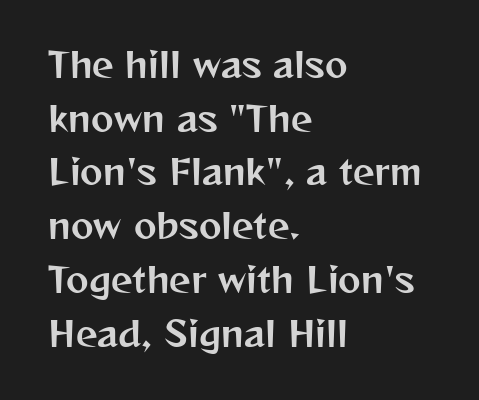
Q: Is the text italic (slanted)? A: No, it is upright.
Q: Is the typeface a serif or a sans-serif typeface? A: Sans-serif.
Q: Is the text underlined? A: No.
Q: How is the paragraph aligned? A: Left-aligned.
Q: Is the spacing between letters normal or unusually wide? A: Normal.
Q: Is the spacing between lines tight, normal or loose? A: Normal.
Q: Width (condensed, normal, or wide)? A: Normal.
Q: Stroke contrast? A: Medium.
Q: x-height? A: Medium.
Q: Monospaced? A: No.
